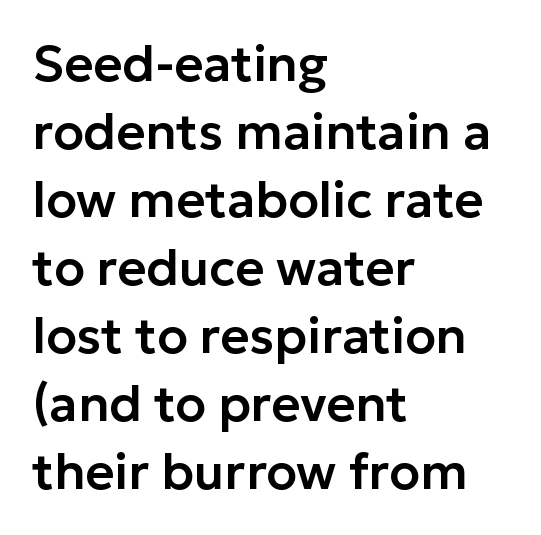
Clear beneath every line of the passage. The face used here is a sans, in the tradition of grotesques and geometrics. This sample has the flowing, uneven cadence of proportional lettering. Short note: letters normally spaced. Italic? Not at all — the glyphs are vertical. Each line starts at the same left margin while the right side varies.
